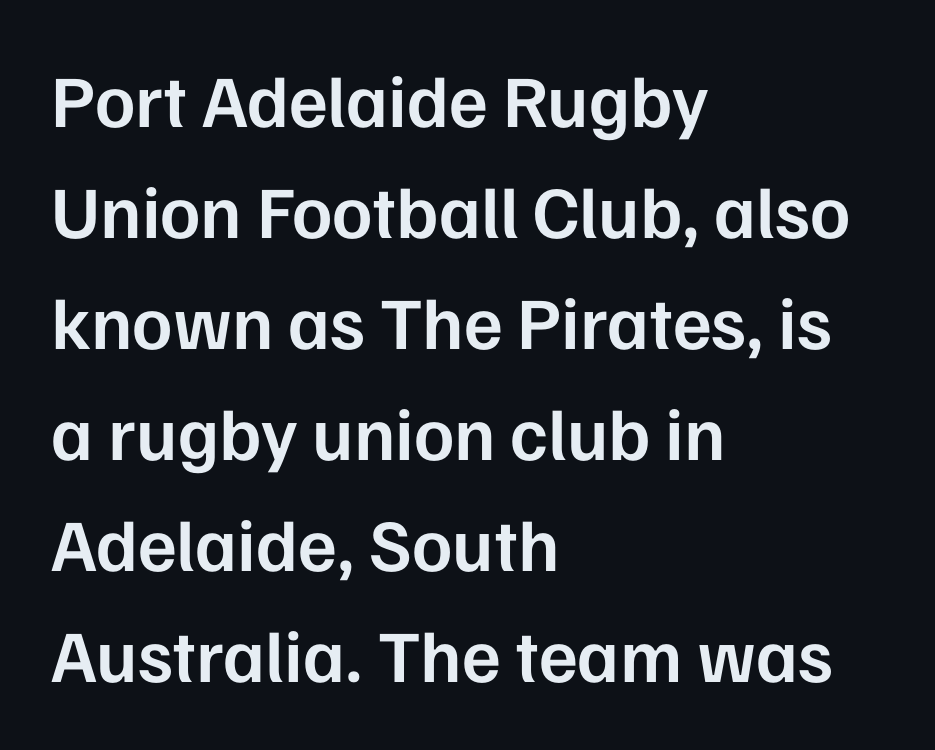
{"serif": "no", "italic": "no", "bold": "semi", "weight": "semibold", "width": "normal", "stroke_contrast": "low", "x_height": "medium", "monospaced": "no", "underline": "no", "align": "left", "line_spacing": "normal", "line_spacing_ratio": 1.5, "letter_spacing": "normal", "letter_spacing_em": 0.0, "glyph_px": 74}
